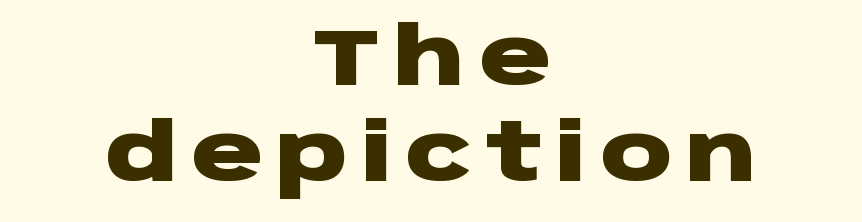
{"serif": "no", "italic": "no", "bold": "yes", "weight": "heavy", "width": "wide", "stroke_contrast": "low", "x_height": "large", "monospaced": "no", "underline": "no", "align": "center", "line_spacing_ratio": 1.2, "glyph_px": 80}
